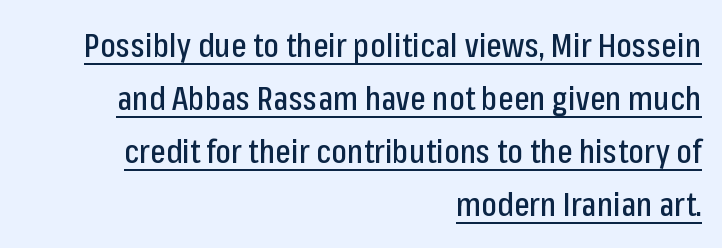
The image shows 33 px condensed sans-serif type, upright; set right-aligned, normal line spacing (1.61x), normal letter spacing, underlined; low stroke contrast and a medium x-height.
